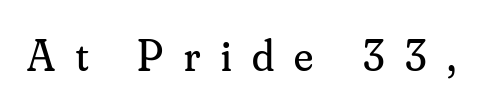
{"serif": "yes", "italic": "no", "bold": "no", "weight": "regular", "width": "normal", "stroke_contrast": "medium", "x_height": "small", "monospaced": "no", "underline": "no", "letter_spacing": "wide", "letter_spacing_em": 0.47, "glyph_px": 44}
